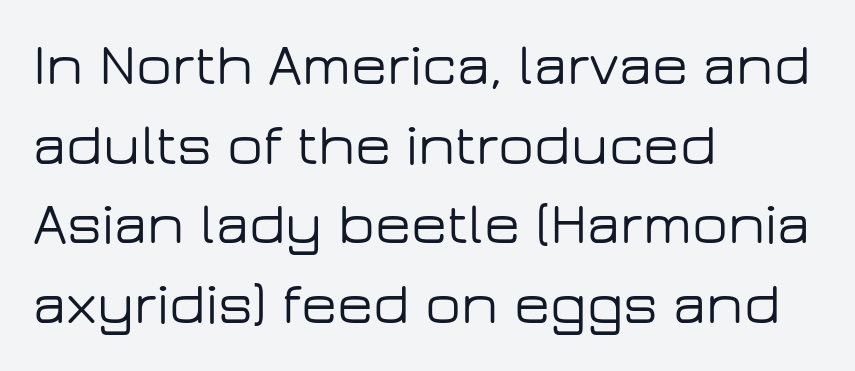
The gap between lines stays unmarked. These lines sit exactly where default settings would place them. In terms of letterform style, serifs are entirely absent. A typesetter would call this proportional, since set widths differ per character. The letters stand straight up with perfectly vertical stems. This sample is left-justified, so line endings fall wherever the words run out.
